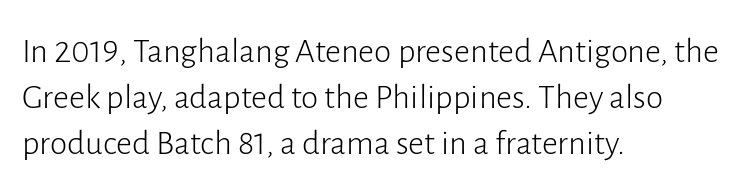
The image shows 35 px light sans-serif type, upright; set left-aligned, normal line spacing (1.32x), normal letter spacing, not underlined; low stroke contrast and a medium x-height.
